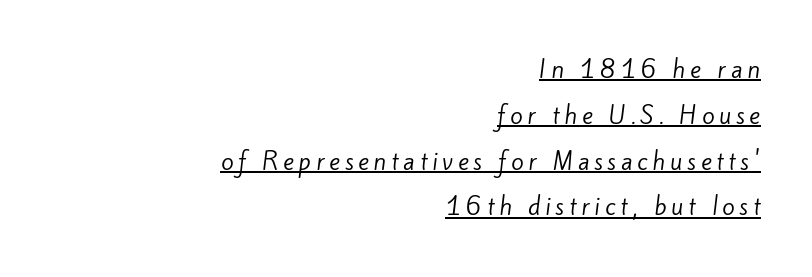
{"bold": "no", "underline": "yes", "align": "right", "line_spacing": "loose", "line_spacing_ratio": 1.99, "letter_spacing": "wide", "letter_spacing_em": 0.21, "glyph_px": 23}
